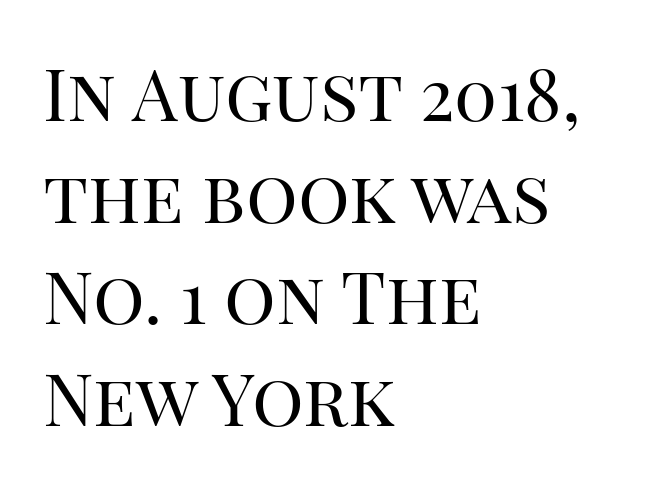
The image shows 72 px regular-weight serif type, upright; set left-aligned, normal line spacing (1.41x), normal letter spacing, not underlined; high stroke contrast and a large x-height.
